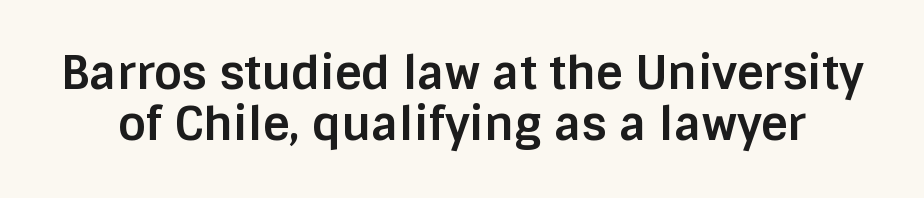
The rendering uses a small line-height, squeezing the rows. Plenty of ink on the page — the face is bold. Tracking value appears to be zero — textbook default spacing. Observe the absence of serifs on each vertical stroke in this sample. Ordinary non-slanted type is in use. Looks like regular typesetting: each glyph gets only the width it needs.
